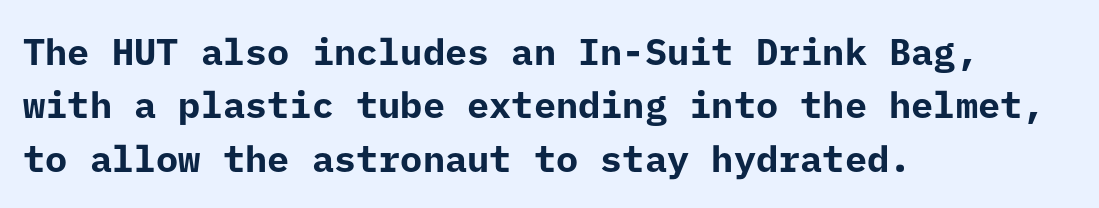
Compared with typical paragraphs, the rows here are spaced about the same. In CSS terms this would be text-align: left. Bare-footed words on every line. No italicization has been applied; the sample stays upright.
